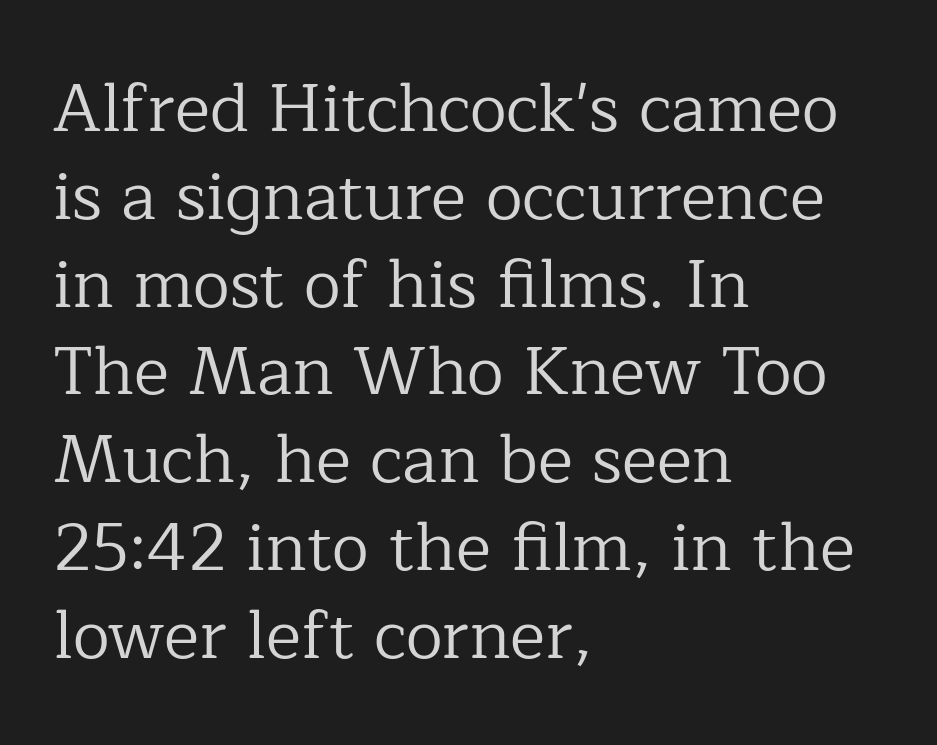
The image shows 67 px regular-weight serif type, upright; set left-aligned, normal line spacing (1.31x), normal letter spacing, not underlined; low stroke contrast and a medium x-height.
